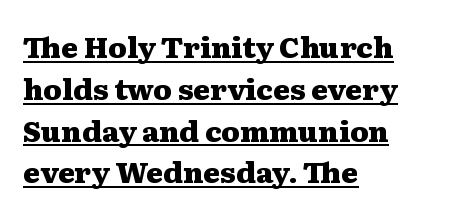
{"serif": "yes", "italic": "no", "bold": "yes", "weight": "heavy", "width": "wide", "stroke_contrast": "medium", "x_height": "medium", "monospaced": "no", "underline": "yes", "align": "left", "line_spacing": "normal", "line_spacing_ratio": 1.44, "letter_spacing": "normal", "letter_spacing_em": 0.0, "glyph_px": 29}
